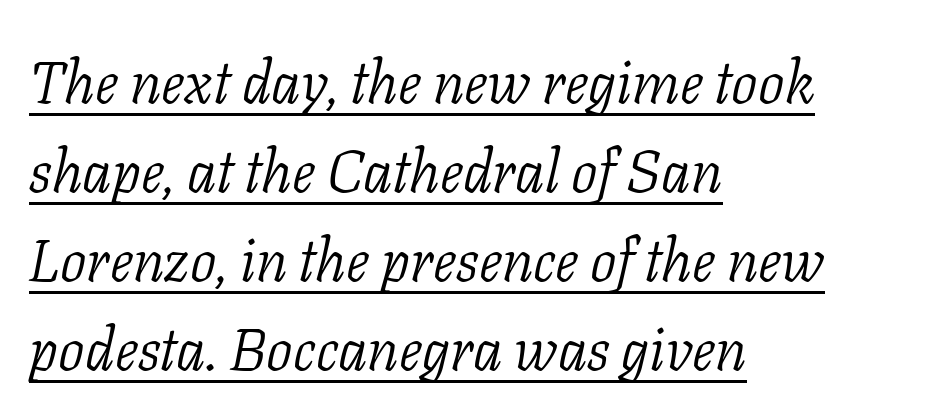
The image shows 59 px light serif type, italic (leaning right); set left-aligned, normal line spacing (1.51x), normal letter spacing, underlined; low stroke contrast and a medium x-height.
